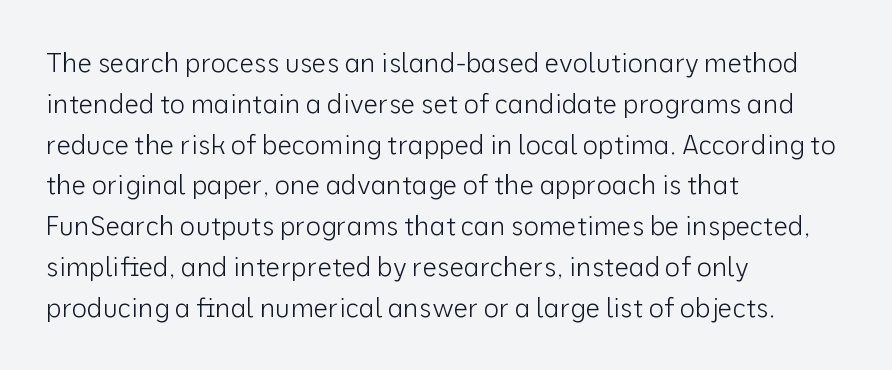
{"italic": "no", "bold": "no", "underline": "no", "align": "left", "line_spacing": "normal", "line_spacing_ratio": 1.57, "letter_spacing": "normal", "letter_spacing_em": 0.0, "glyph_px": 26}
